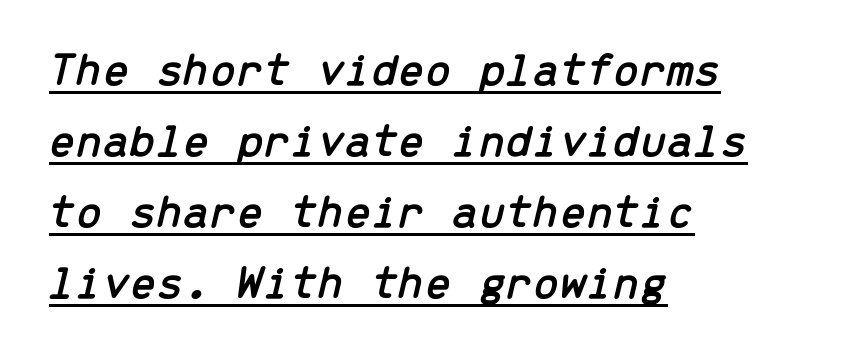
Q: Is the text italic (slanted)? A: Yes, it leans right by about 13 degrees.
Q: Is the text underlined? A: Yes.
Q: How is the paragraph aligned? A: Left-aligned.
Q: Is the spacing between letters normal or unusually wide? A: Normal.
Q: Is the spacing between lines tight, normal or loose? A: Normal.
Q: Width (condensed, normal, or wide)? A: Normal.
Q: Stroke contrast? A: Low.
Q: x-height? A: Medium.
Q: Monospaced? A: Yes.
